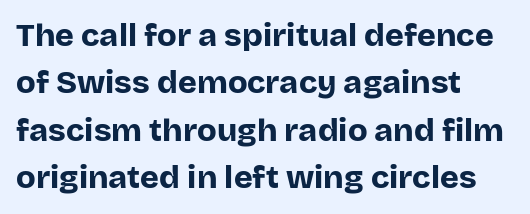
Q: Is the text bold? A: Yes.
Q: Is the text italic (slanted)? A: No, it is upright.
Q: Is the typeface a serif or a sans-serif typeface? A: Sans-serif.
Q: Is the text underlined? A: No.
Q: How is the paragraph aligned? A: Left-aligned.
Q: Is the spacing between letters normal or unusually wide? A: Normal.
Q: Is the spacing between lines tight, normal or loose? A: Normal.
Q: Width (condensed, normal, or wide)? A: Normal.
Q: Stroke contrast? A: Low.
Q: x-height? A: Large.
Q: Monospaced? A: No.
